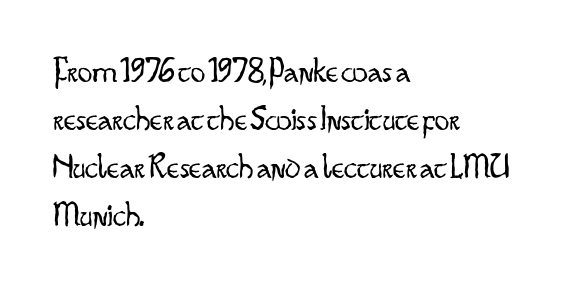
The glyphs in this specimen are sans serif. These lines are rendered in a variable-pitch font. These lines keep a tight, regular rhythm from letter to letter. The vertical gap from one line to the next is medium. Every character sits straight up, as roman type does. No chunkiness to these letters — they're not bold.
